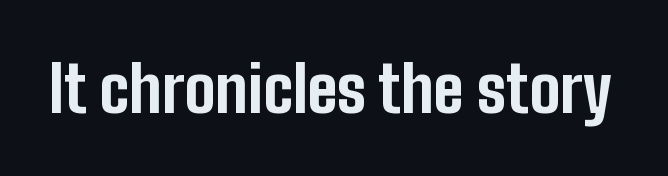
The lettering stays uniformly vertical, giving the passage a roman look. Serif or sans? Sans — the stroke terminals are bare. I'd describe the lettering as bold — thick and assertive. Caption: standard tracking, unaltered.
